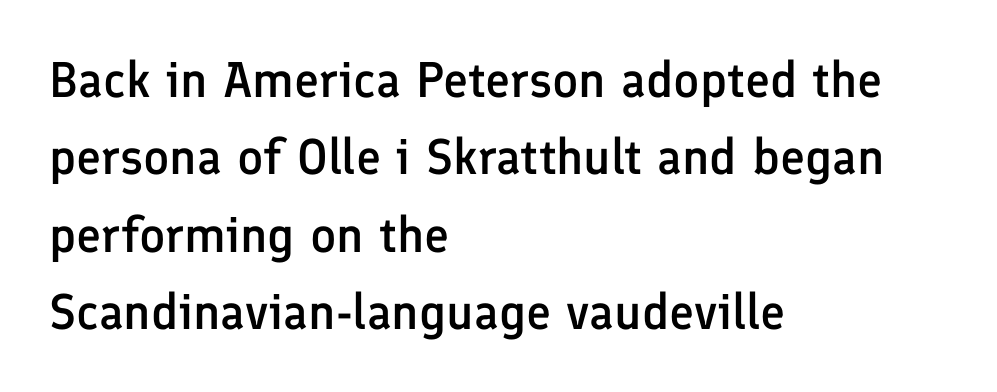
Just letters on the line, the space beneath them empty. You could not count columns in this text — the font is proportionally spaced. Each line starts at the same left margin while the right side varies. Examine the stroke ends and you'll find no serifs. Nobody touched the tracking dial on this one. Style check: upright.
